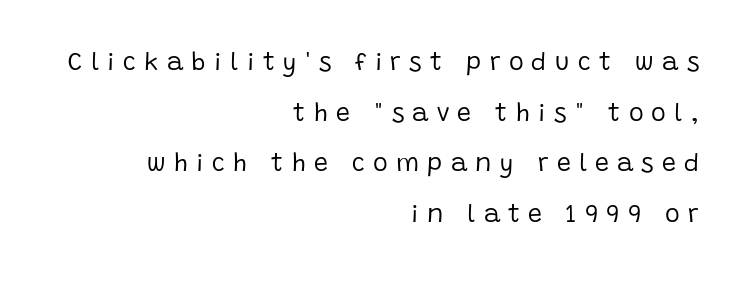
The image shows 25 px text type, upright; set right-aligned, loose line spacing (2.03x), unusually wide letter spacing (+0.33 em), not underlined.
